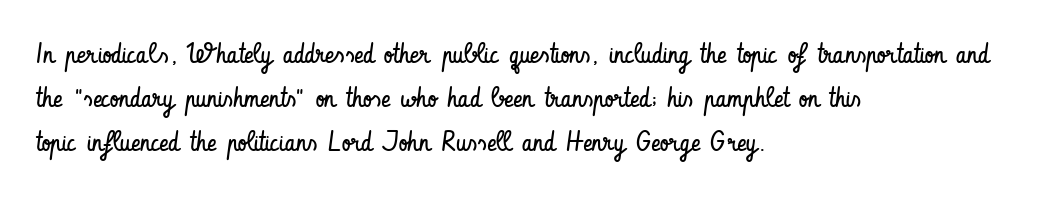
Proportional: the letters do not fall into vertical columns. Here the glyphs are tracked normally, forming tight word shapes. I'd call this a sans setting — the letters go barefoot. Whoever set this chose a conventional vertical rhythm. Summary of weight: not heavy and not bold. Quick note: not italic, upright.
